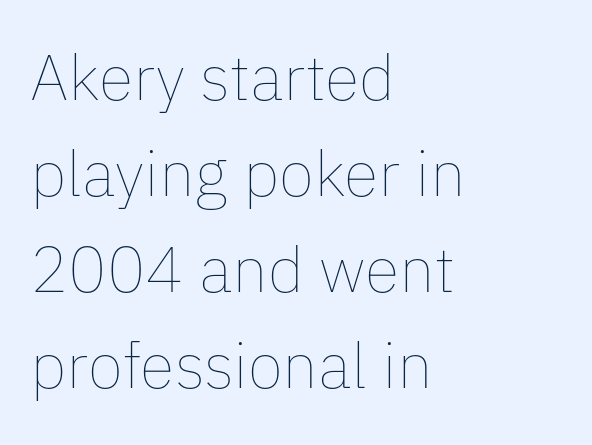
{"italic": "no", "bold": "no", "weight": "thin", "width": "normal", "stroke_contrast": "low", "x_height": "medium", "monospaced": "no", "underline": "no", "align": "left", "line_spacing": "normal", "line_spacing_ratio": 1.5, "letter_spacing": "normal", "letter_spacing_em": 0.0, "glyph_px": 64}
